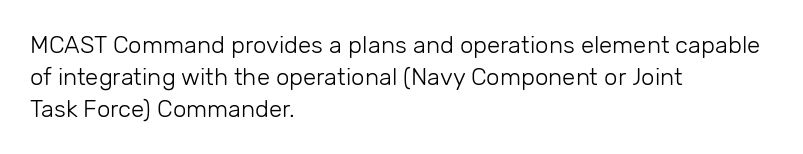
The image shows 24 px text type, upright; set left-aligned, normal line spacing (1.34x), normal letter spacing, not underlined.
